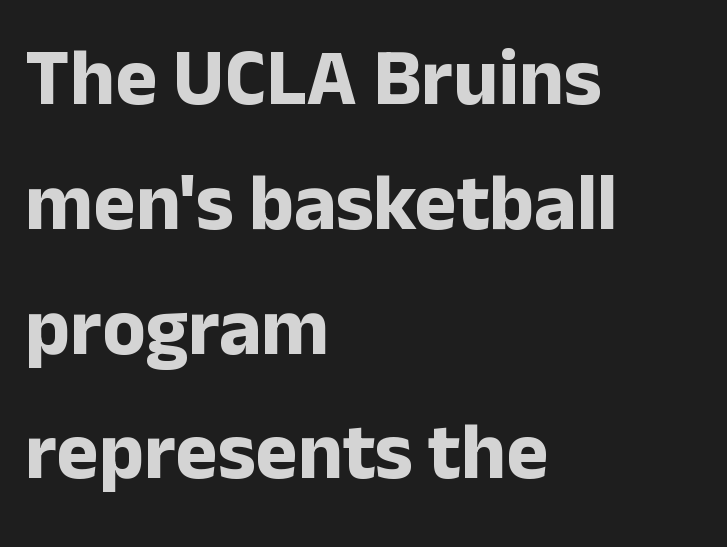
Q: Is the text bold? A: Yes.
Q: Is the text italic (slanted)? A: No, it is upright.
Q: Is the typeface a serif or a sans-serif typeface? A: Sans-serif.
Q: Is the text underlined? A: No.
Q: How is the paragraph aligned? A: Left-aligned.
Q: Is the spacing between letters normal or unusually wide? A: Normal.
Q: Is the spacing between lines tight, normal or loose? A: Normal.
Q: Width (condensed, normal, or wide)? A: Normal.
Q: Stroke contrast? A: Low.
Q: x-height? A: Medium.
Q: Monospaced? A: No.
